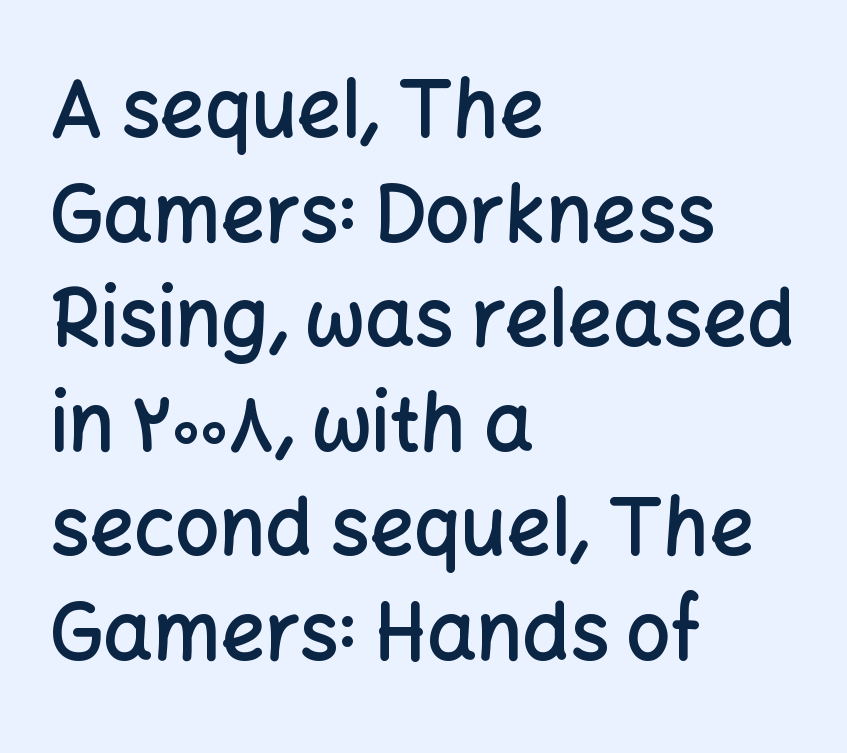
The image shows 78 px semibold sans-serif type, upright; set left-aligned, normal line spacing (1.34x), normal letter spacing, not underlined; low stroke contrast and a medium x-height.
